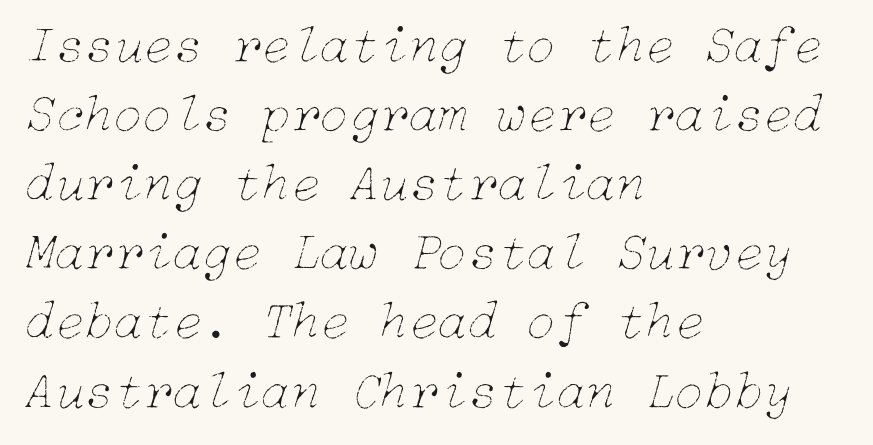
The image shows 54 px thin type, italic (leaning right); set left-aligned, normal line spacing (1.28x), normal letter spacing, not underlined; low stroke contrast and a medium x-height.
